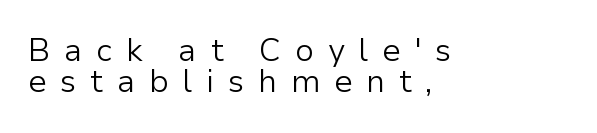
Does extra space separate the letters? Yes, quite a lot of it. This is roman type, the default non-slanted kind. The face looks like a standard text weight, possibly lighter. This sample is left-justified, so line endings fall wherever the words run out. Serifs: no, the terminals of the letterforms are clean.
